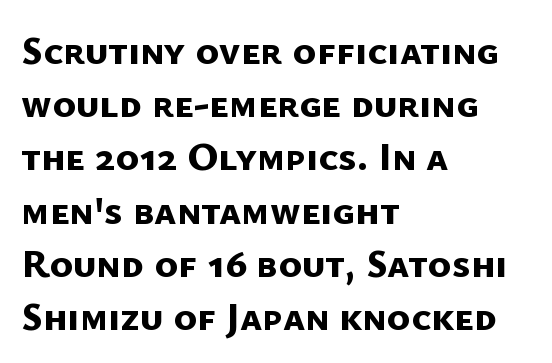
The passage is arranged the way most books set body copy — flush left. What weight is shown? A full bold with thick strokes. Inter-character spacing is left at the font's built-in metrics. In terms of leading, this rendering sits right in the middle.
